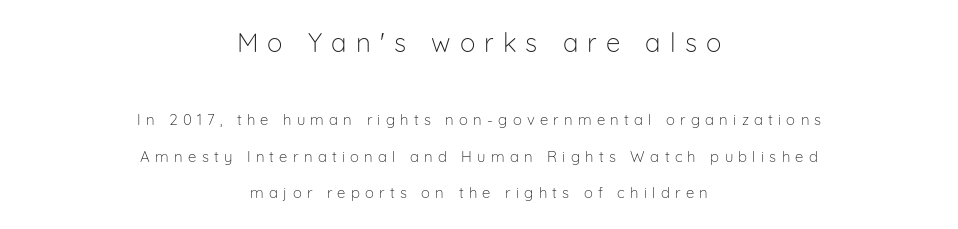
Q: Is the text bold? A: No.
Q: Is the text italic (slanted)? A: No, it is upright.
Q: Is the text underlined? A: No.
Q: How is the paragraph aligned? A: Centered.
Q: Is the spacing between letters normal or unusually wide? A: Unusually wide.
Q: Is the spacing between lines tight, normal or loose? A: Loose.
Q: Which block of text is set in a larger size, the first (top) or the second (bottom)? A: The first (top) one.
